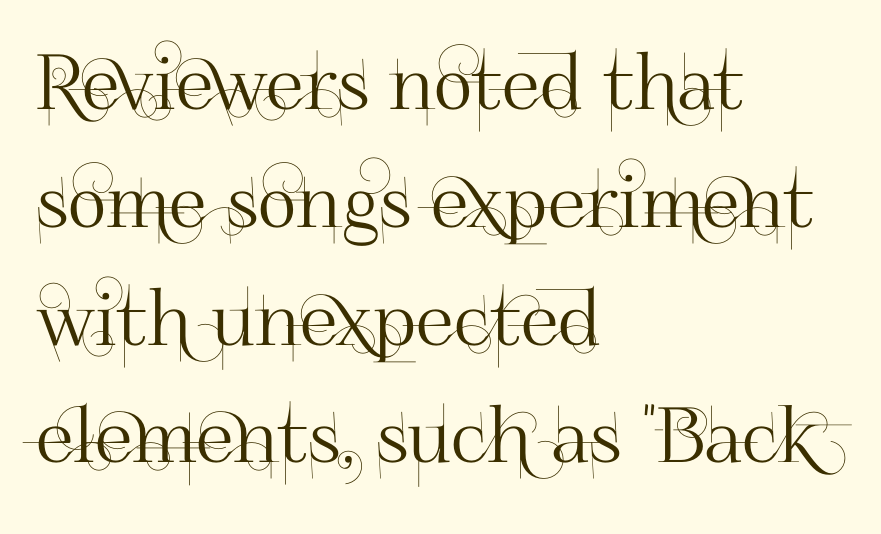
{"serif": "no", "italic": "no", "width": "normal", "stroke_contrast": "high", "x_height": "small", "monospaced": "no", "underline": "no", "align": "left", "line_spacing": "normal", "line_spacing_ratio": 1.55, "letter_spacing": "normal", "letter_spacing_em": 0.0, "glyph_px": 76}
